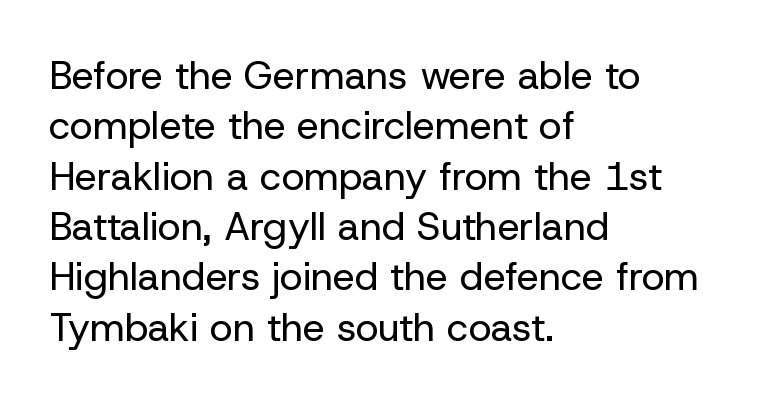
Q: Is the text bold? A: No.
Q: Is the text italic (slanted)? A: No, it is upright.
Q: Is the typeface a serif or a sans-serif typeface? A: Sans-serif.
Q: Is the text underlined? A: No.
Q: How is the paragraph aligned? A: Left-aligned.
Q: Is the spacing between letters normal or unusually wide? A: Normal.
Q: Is the spacing between lines tight, normal or loose? A: Normal.
Q: Width (condensed, normal, or wide)? A: Normal.
Q: Stroke contrast? A: Low.
Q: x-height? A: Medium.
Q: Monospaced? A: No.
